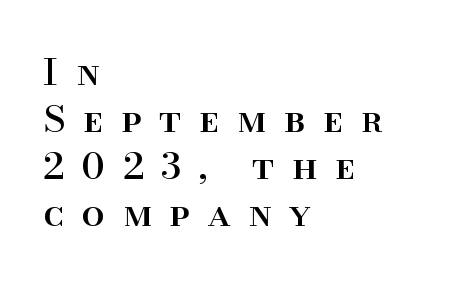
{"serif": "yes", "italic": "no", "width": "normal", "stroke_contrast": "high", "x_height": "small", "monospaced": "no", "underline": "no", "align": "left", "line_spacing": "normal", "line_spacing_ratio": 1.27, "letter_spacing": "wide", "letter_spacing_em": 0.48, "glyph_px": 37}
